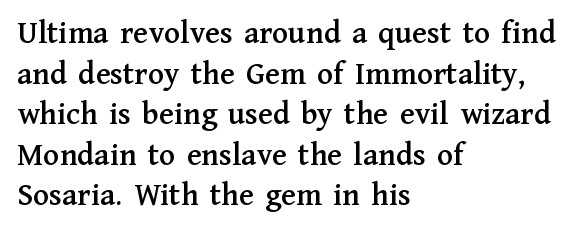
Q: Is the text italic (slanted)? A: No, it is upright.
Q: Is the typeface a serif or a sans-serif typeface? A: Serif.
Q: Is the text underlined? A: No.
Q: How is the paragraph aligned? A: Left-aligned.
Q: Is the spacing between letters normal or unusually wide? A: Normal.
Q: Width (condensed, normal, or wide)? A: Normal.
Q: Stroke contrast? A: Medium.
Q: x-height? A: Medium.
Q: Monospaced? A: No.
